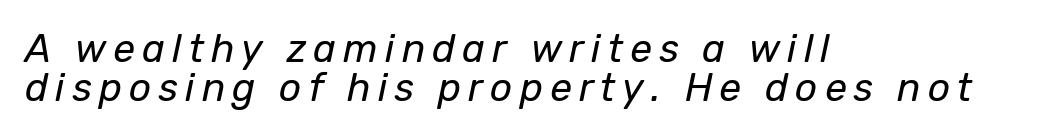
The image shows 39 px regular-weight type, italic (leaning right); set left-aligned, tight line spacing (0.99x), not underlined; low stroke contrast and a medium x-height.
